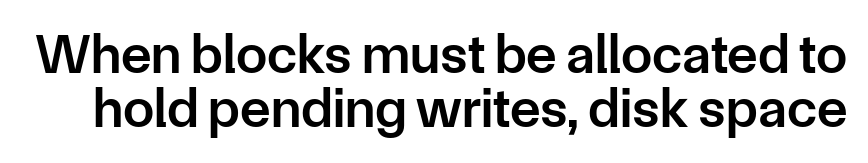
{"serif": "no", "italic": "no", "bold": "semi", "weight": "semibold", "width": "normal", "stroke_contrast": "low", "x_height": "medium", "monospaced": "no", "underline": "no", "line_spacing": "tight", "line_spacing_ratio": 0.97, "letter_spacing": "normal", "letter_spacing_em": 0.0, "glyph_px": 56}
